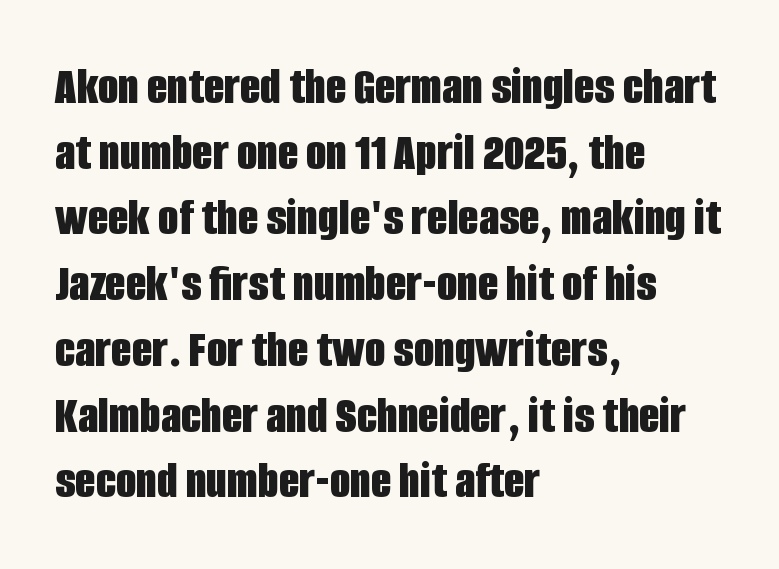
There is no visible air inserted between adjacent glyphs. The letters advance in unequal steps, a hallmark of proportional type. The paragraph shown leans on its left margin. Letters rest on an invisible, unmarked baseline. The passage shown is typeset with a sans-serif family. Strokes here are thick enough to call this a true bold.
